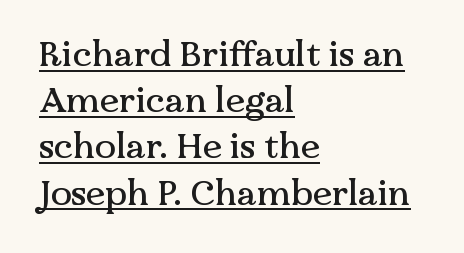
{"serif": "yes", "italic": "no", "width": "normal", "stroke_contrast": "medium", "x_height": "medium", "monospaced": "no", "underline": "yes", "align": "left", "line_spacing": "normal", "line_spacing_ratio": 1.32, "letter_spacing": "normal", "letter_spacing_em": 0.0, "glyph_px": 35}
